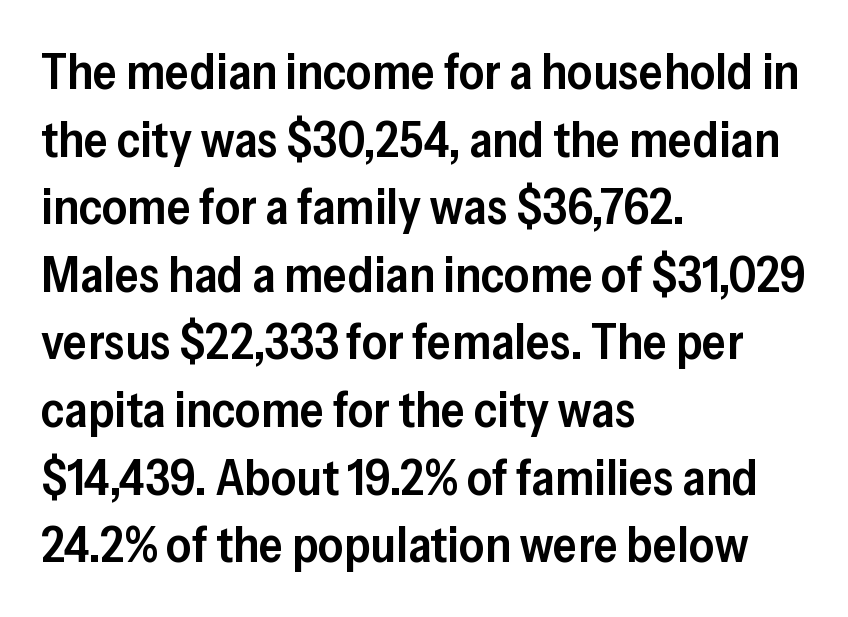
Q: Is the text bold? A: Semi-bold.
Q: Is the text italic (slanted)? A: No, it is upright.
Q: Is the typeface a serif or a sans-serif typeface? A: Sans-serif.
Q: Is the text underlined? A: No.
Q: How is the paragraph aligned? A: Left-aligned.
Q: Is the spacing between letters normal or unusually wide? A: Normal.
Q: Is the spacing between lines tight, normal or loose? A: Normal.
Q: Width (condensed, normal, or wide)? A: Normal.
Q: Stroke contrast? A: Low.
Q: x-height? A: Medium.
Q: Monospaced? A: No.
